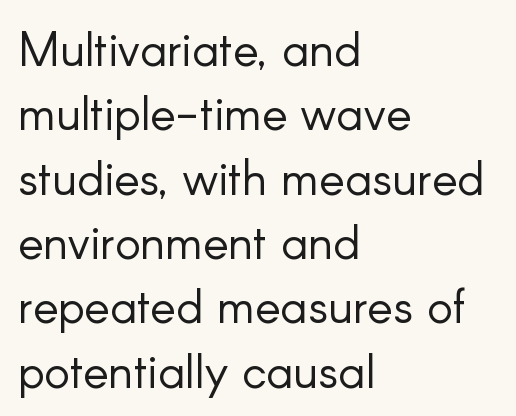
Q: Is the text bold? A: No.
Q: Is the text italic (slanted)? A: No, it is upright.
Q: Is the typeface a serif or a sans-serif typeface? A: Sans-serif.
Q: Is the text underlined? A: No.
Q: How is the paragraph aligned? A: Left-aligned.
Q: Is the spacing between letters normal or unusually wide? A: Normal.
Q: Is the spacing between lines tight, normal or loose? A: Normal.
Q: Width (condensed, normal, or wide)? A: Normal.
Q: Stroke contrast? A: Low.
Q: x-height? A: Small.
Q: Monospaced? A: No.
